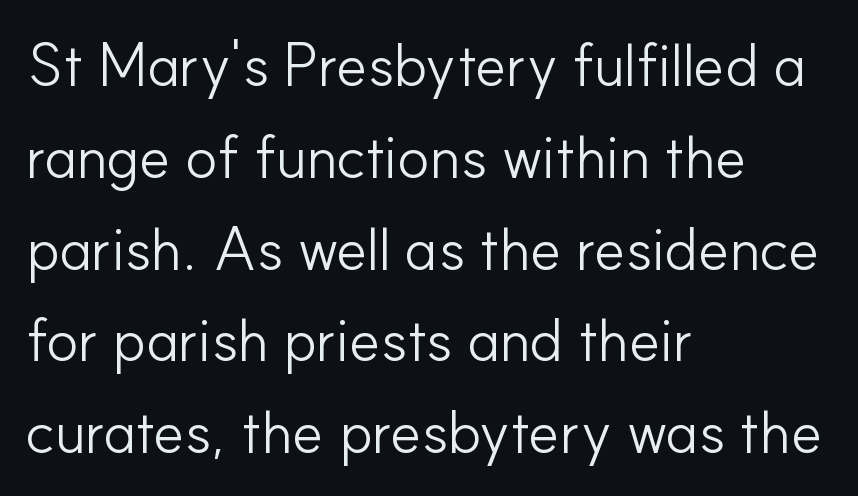
The image shows 60 px light sans-serif type, upright; set left-aligned, normal line spacing (1.53x), normal letter spacing, not underlined; low stroke contrast and a small x-height.
